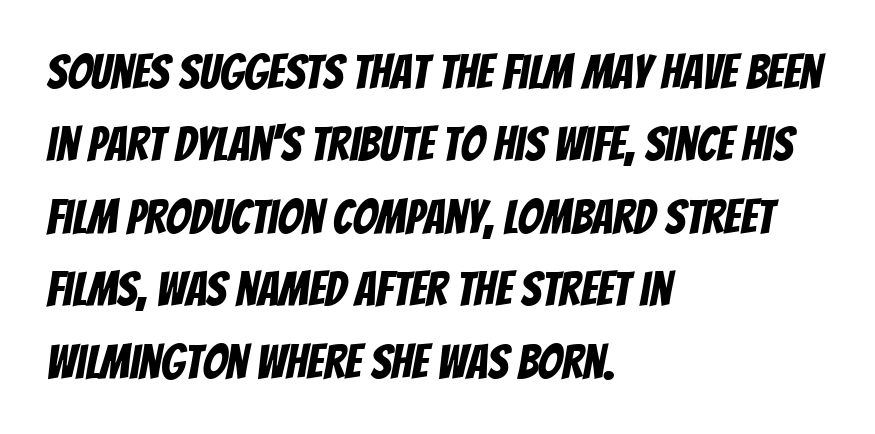
{"serif": "no", "width": "condensed", "stroke_contrast": "low", "x_height": "large", "monospaced": "no", "underline": "no", "align": "left", "line_spacing": "normal", "line_spacing_ratio": 1.51, "letter_spacing": "normal", "letter_spacing_em": 0.0, "glyph_px": 48}
